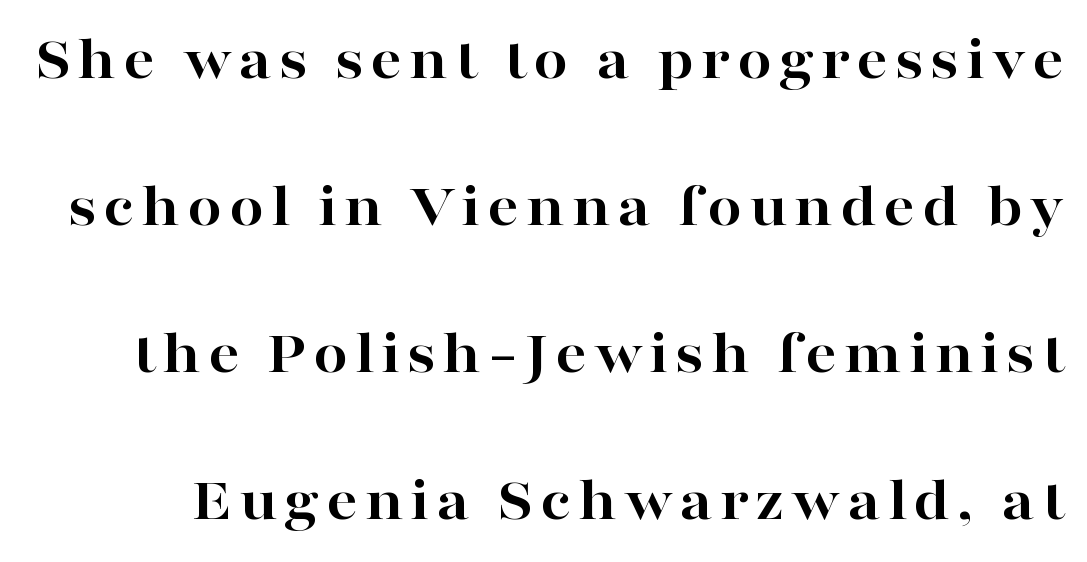
The rendering uses a large line-height, opening up the rows. The letters carry serifs — small finishing strokes at the ends of their stems. The space directly below the letters is spotless. Designer's note — italics off, roman on. Look at the stroke-to-counter ratio: heavy, a bold. These lines are rendered in a variable-pitch font.
